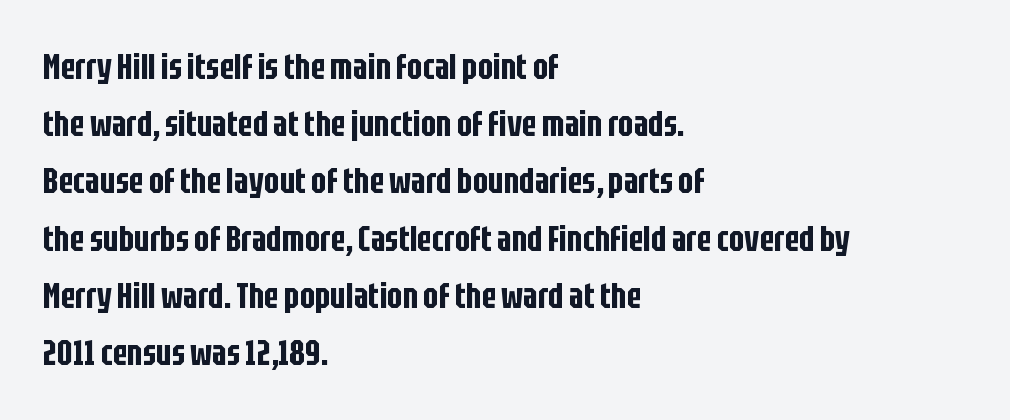
Clear beneath every line of the passage. Does extra space separate the letters? No, they use regular spacing. Each new line begins a customary step beneath the previous one. The paragraph has a hard left edge and a soft right edge. The face used here is proportionally spaced, like ordinary book or web type.
